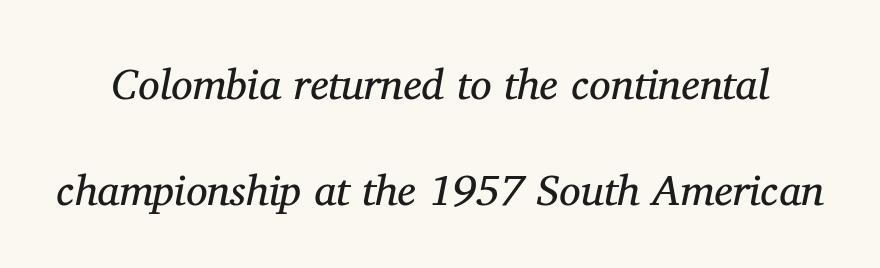
Emphasis-style slanted type is in use. Each letter keeps its own natural width here, so spacing adapts to shape. Short note: letters normally spaced. These lines stand farther apart than default settings would place them. The words here are not underlined. A quiet, ordinary-to-light weight characterises the typeface.
